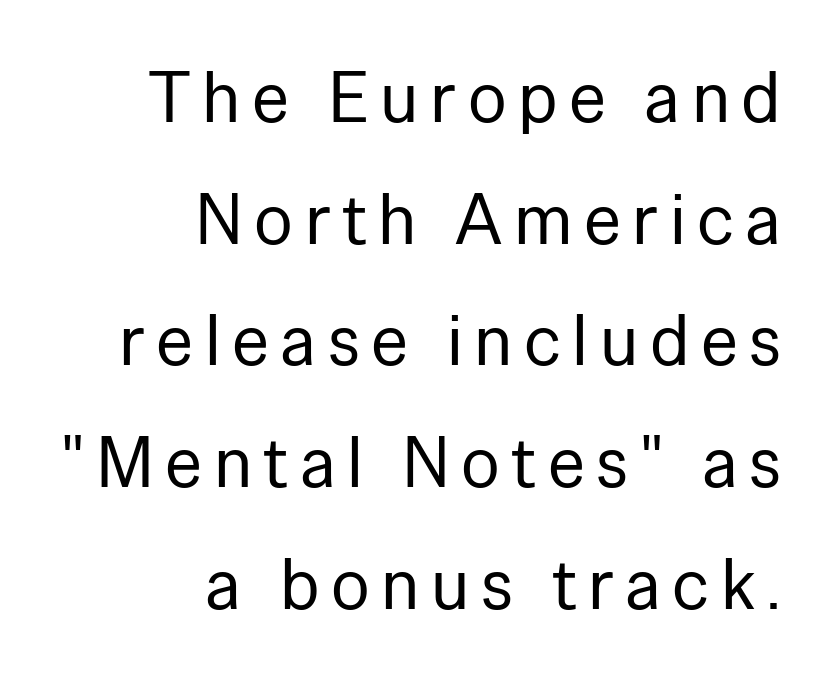
Every stem runs plumb, perpendicular to the baseline. These lines are rendered in a variable-pitch font. Regarding leading, the lines here are spaced in the standard way. If you drew a ruler down the right edge, every line would touch it. Weight: regular or lighter.
